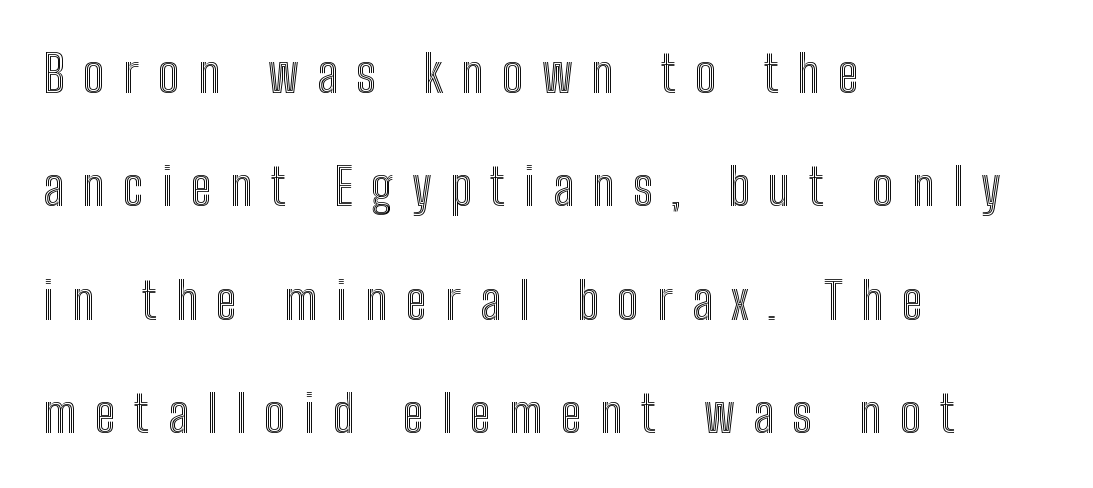
The image shows 50 px condensed type, upright; set left-aligned, loose line spacing (2.27x), unusually wide letter spacing (+0.37 em), not underlined; a medium x-height.
